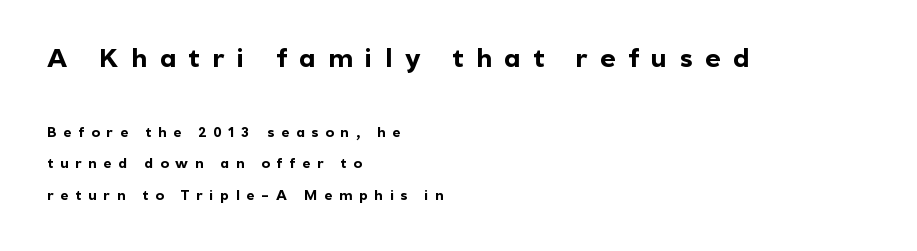
{"italic": "no", "bold": "yes", "underline": "no", "align": "left", "line_spacing": "loose", "line_spacing_ratio": 2.24, "letter_spacing": "wide", "letter_spacing_em": 0.49, "larger_block": "first", "size_ratio": 1.86, "glyph_px": 26}
